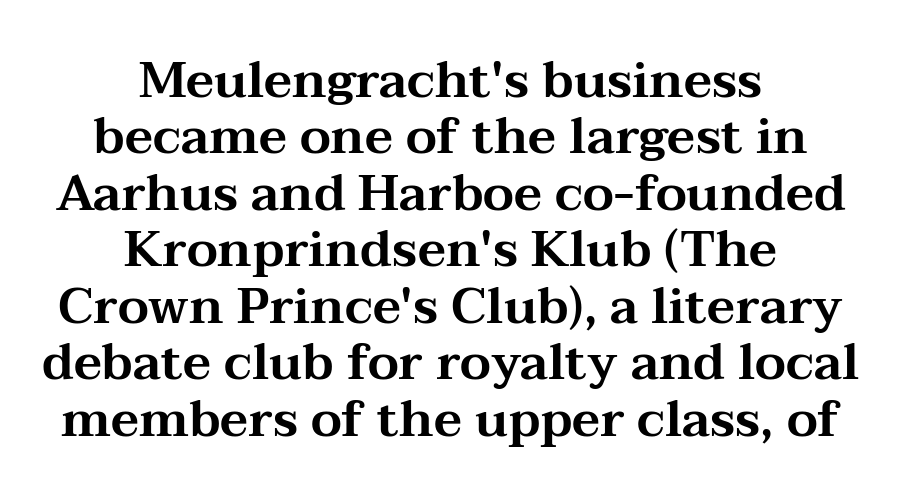
The image shows 50 px wide serif type, upright; set centered, tight line spacing (1.13x), normal letter spacing, not underlined; medium stroke contrast and a medium x-height.
